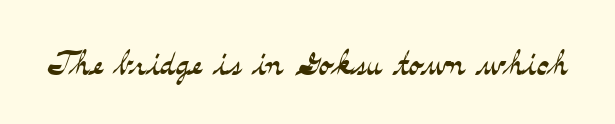
Decoration check: the copy has no underline. The letters look calm and open, with moderate or lighter stems. Spacing verdict: proportional, widths tailored to each character. Each letter's strokes conclude with small projecting serifs. The type is set solid horizontally, with unmodified tracking.
